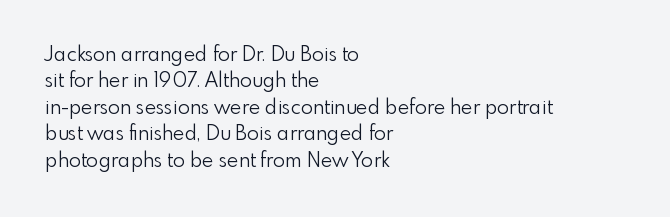
The image shows 20 px text type, upright; set left-aligned, normal line spacing (1.32x), normal letter spacing, not underlined.
